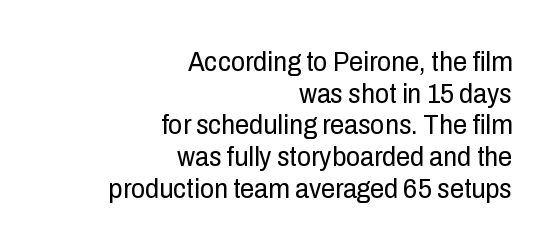
The image shows 28 px regular-weight, condensed sans-serif type, upright; set right-aligned, tight line spacing (1.13x), normal letter spacing, not underlined; low stroke contrast and a medium x-height.
